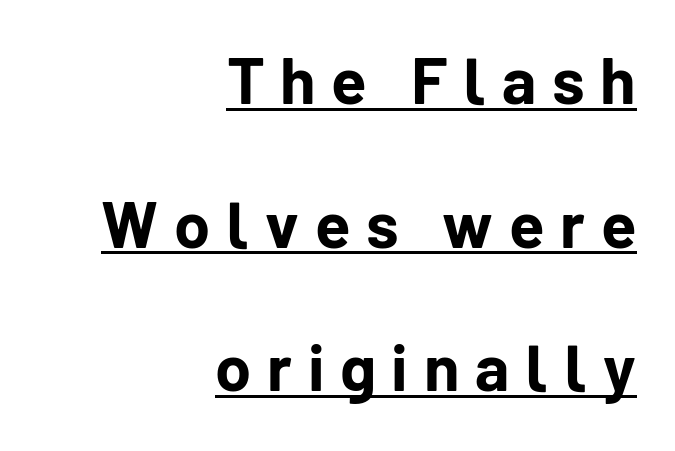
Q: Is the text bold? A: Yes.
Q: Is the text italic (slanted)? A: No, it is upright.
Q: Is the typeface a serif or a sans-serif typeface? A: Sans-serif.
Q: Is the text underlined? A: Yes.
Q: How is the paragraph aligned? A: Right-aligned.
Q: Is the spacing between letters normal or unusually wide? A: Unusually wide.
Q: Is the spacing between lines tight, normal or loose? A: Loose.
Q: Width (condensed, normal, or wide)? A: Normal.
Q: Stroke contrast? A: Low.
Q: x-height? A: Medium.
Q: Monospaced? A: No.
